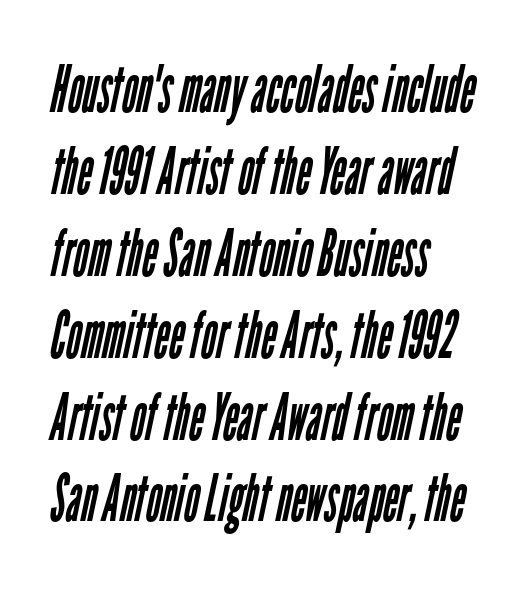
{"serif": "no", "bold": "no", "weight": "regular", "width": "condensed", "stroke_contrast": "low", "x_height": "medium", "monospaced": "no", "underline": "no", "align": "left", "line_spacing": "normal", "line_spacing_ratio": 1.26, "letter_spacing": "normal", "letter_spacing_em": 0.0, "glyph_px": 65}
